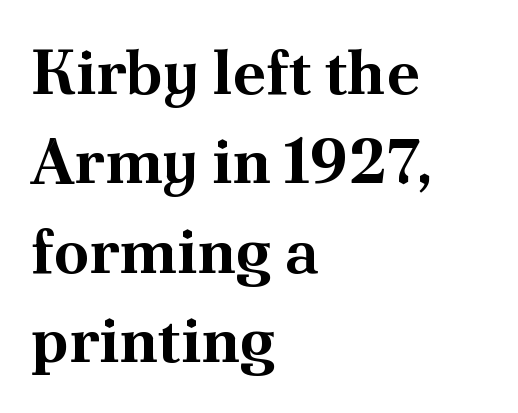
{"serif": "yes", "italic": "no", "bold": "yes", "weight": "bold", "width": "normal", "stroke_contrast": "medium", "x_height": "small", "monospaced": "no", "underline": "no", "align": "left", "line_spacing": "normal", "line_spacing_ratio": 1.42, "letter_spacing": "normal", "letter_spacing_em": 0.0, "glyph_px": 63}
